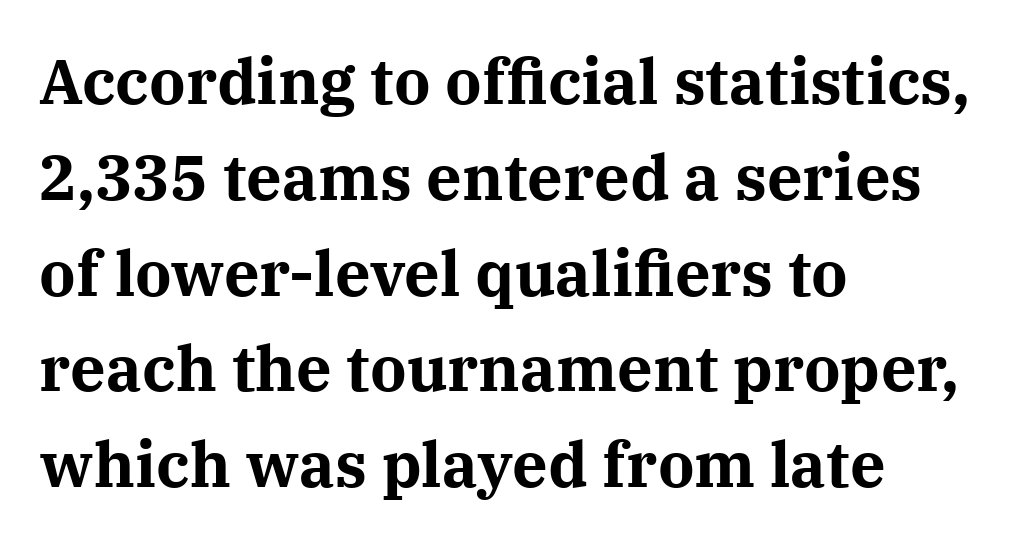
Spacing verdict: proportional, widths tailored to each character. The zone under the glyphs is completely vacant. The strokes are fattened all the way to bold. A serif font was chosen for this passage.
